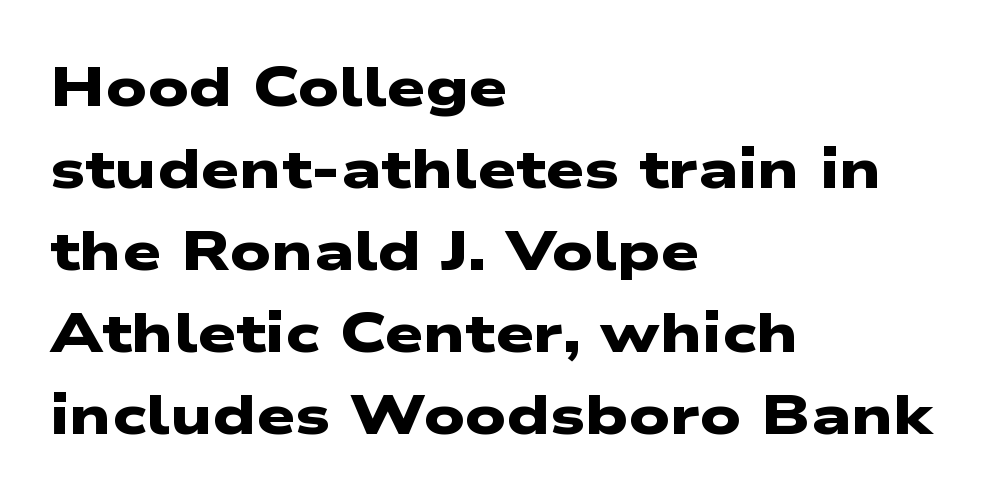
{"serif": "no", "bold": "yes", "weight": "heavy", "width": "wide", "stroke_contrast": "low", "x_height": "medium", "monospaced": "no", "underline": "no", "align": "left", "line_spacing": "normal", "line_spacing_ratio": 1.49, "letter_spacing": "normal", "letter_spacing_em": 0.0, "glyph_px": 55}
